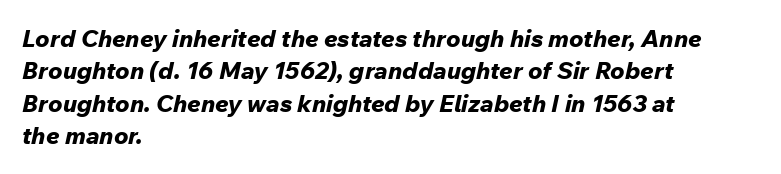
Looking at the ascenders, they clearly lean. Has an underline been added? It has not. This block has exactly the height ordinary leading produces. Which margin do the lines hug? The left one — the right edge is uneven. This is heavy type, rendered in bold. The letterforms sit shoulder to shoulder at normal distance.
